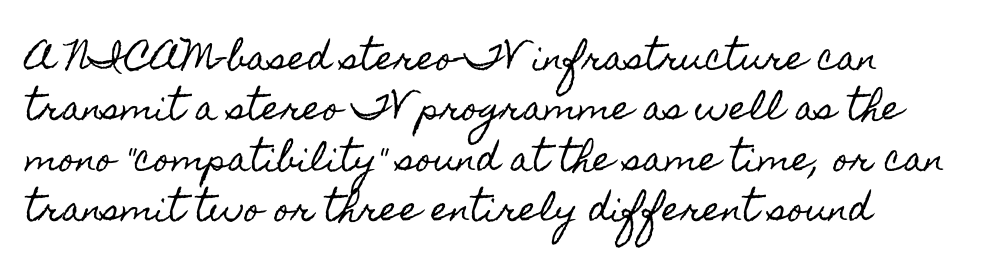
This sample has the flowing, uneven cadence of proportional lettering. Beneath every word, the page is bare. In terms of letterspacing, this is plain default setting. The vertical gap from one line to the next is medium.
